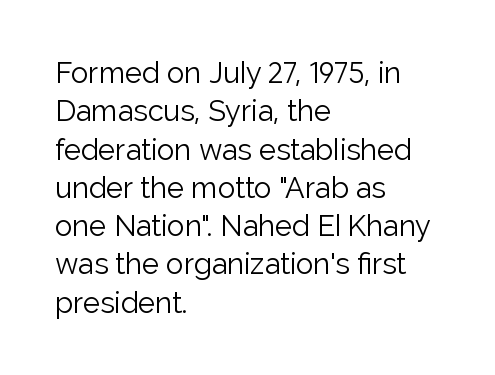
The image shows 29 px light sans-serif type, upright; set left-aligned, normal line spacing (1.32x), normal letter spacing, not underlined; low stroke contrast and a medium x-height.
